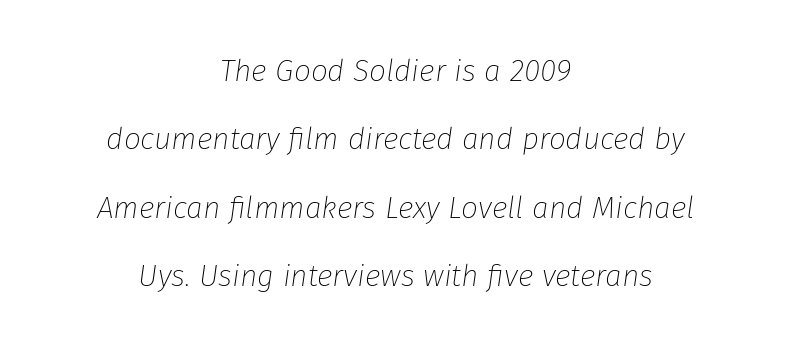
The face used here is proportionally spaced, like ordinary book or web type. This block would shrink considerably if given ordinary leading; it's expanded now. Check the space under the baseline: it is left empty. No heavy texture on the line: the type isn't bold. A typesetter would call this zero additional tracking.
